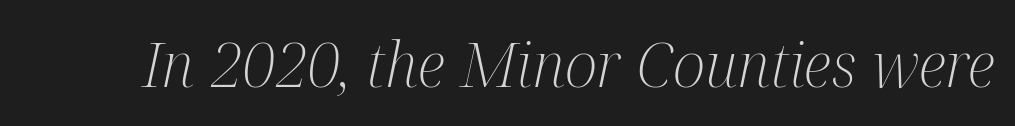
The image shows 62 px light, condensed serif type, italic (leaning right); set normal letter spacing, not underlined; medium stroke contrast and a medium x-height.
